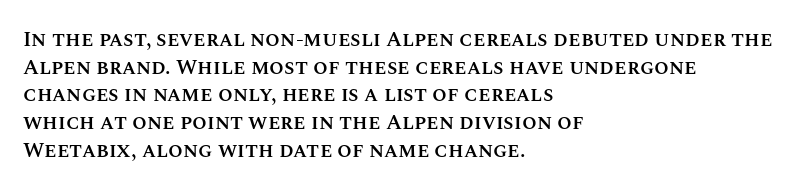
Q: Is the text bold? A: Semi-bold.
Q: Is the text italic (slanted)? A: No, it is upright.
Q: Is the text underlined? A: No.
Q: How is the paragraph aligned? A: Left-aligned.
Q: Is the spacing between letters normal or unusually wide? A: Normal.
Q: Is the spacing between lines tight, normal or loose? A: Normal.
